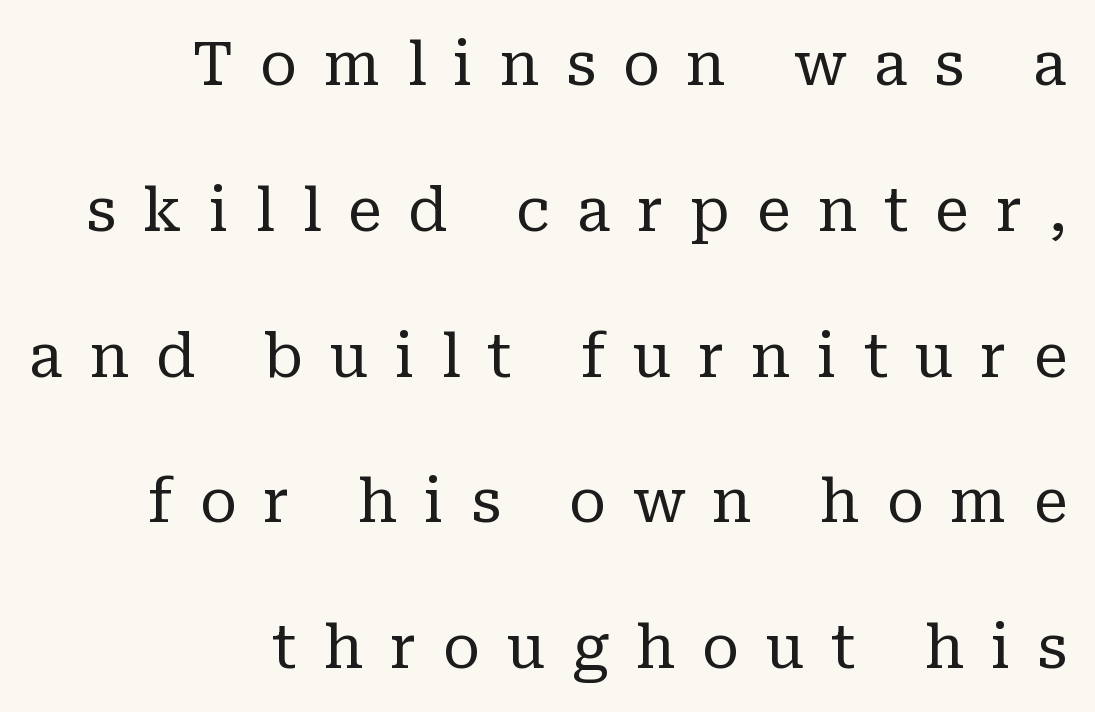
The image shows 61 px regular-weight serif type, upright; set right-aligned, loose line spacing (2.39x), unusually wide letter spacing (+0.44 em), not underlined; low stroke contrast and a medium x-height.
